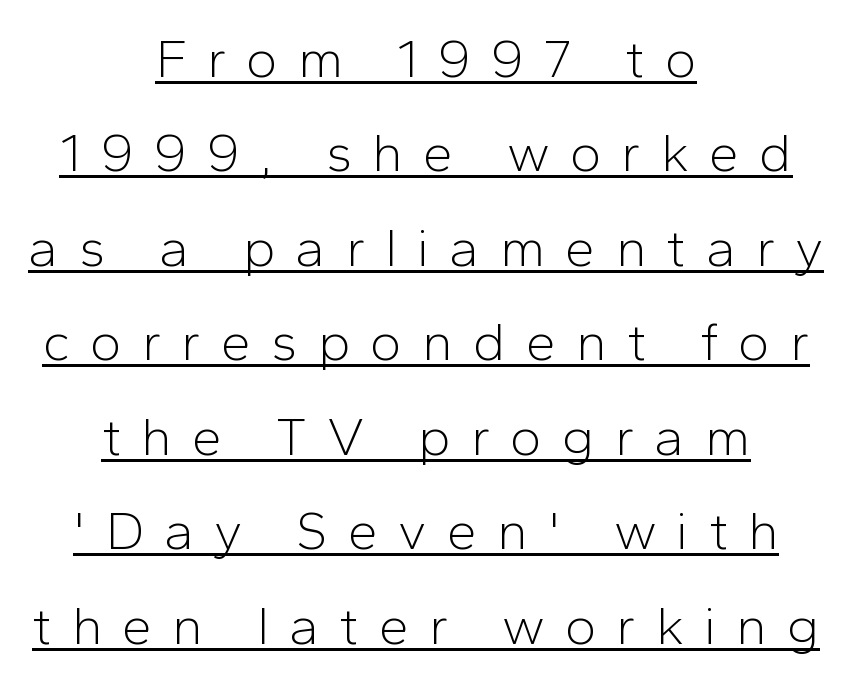
{"serif": "no", "italic": "no", "bold": "no", "weight": "light", "width": "normal", "stroke_contrast": "low", "x_height": "medium", "monospaced": "no", "underline": "yes", "align": "center", "line_spacing_ratio": 1.75, "letter_spacing": "wide", "letter_spacing_em": 0.37, "glyph_px": 54}
